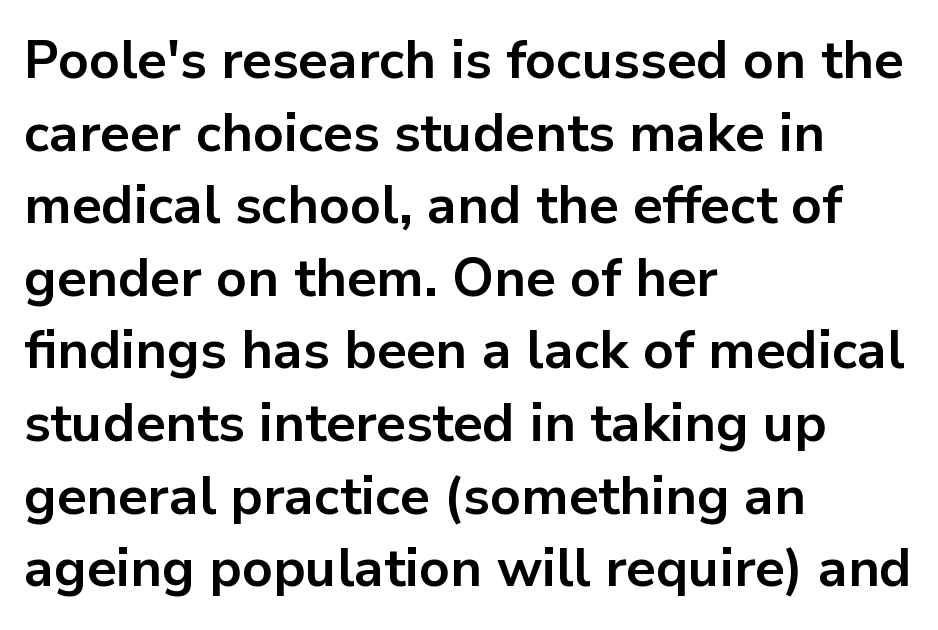
Descenders hang freely into open space. Letter spacing: default. These lines sit exactly where default settings would place them. The rag falls on the right side of this text block. Is this a sans? Yes — the strokes have no serifs. Looks like regular typesetting: each glyph gets only the width it needs.
